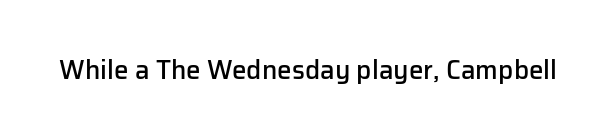
The image shows 26 px text type, upright; set normal letter spacing, not underlined.
